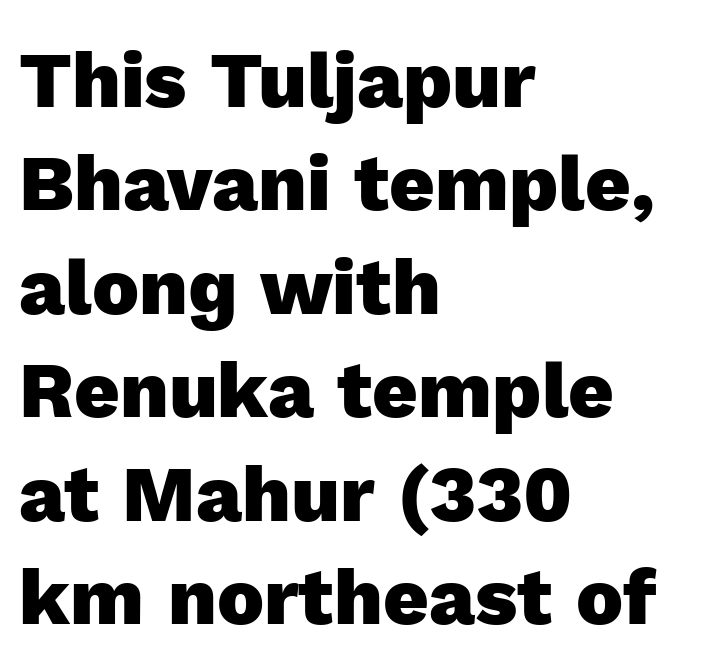
{"serif": "no", "italic": "no", "bold": "yes", "weight": "heavy", "width": "normal", "x_height": "medium", "monospaced": "no", "underline": "no", "align": "left", "line_spacing": "normal", "line_spacing_ratio": 1.31, "letter_spacing": "normal", "letter_spacing_em": 0.0, "glyph_px": 79}
